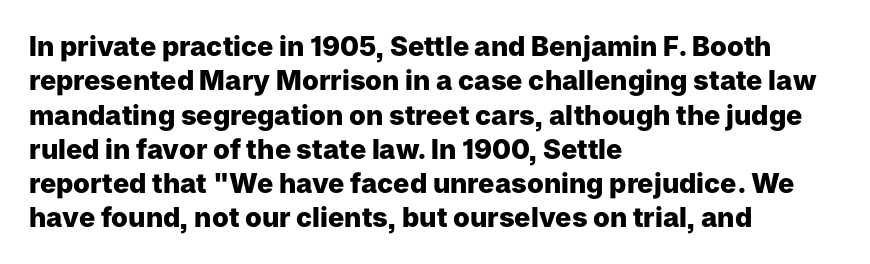
A typesetter would mark this as roman, not italic. Does the copy run flush right? No — it runs flush left. These words are printed bold, with thick strokes throughout. Successive baselines arrive at the customary interval. Caption: standard tracking, unaltered.
